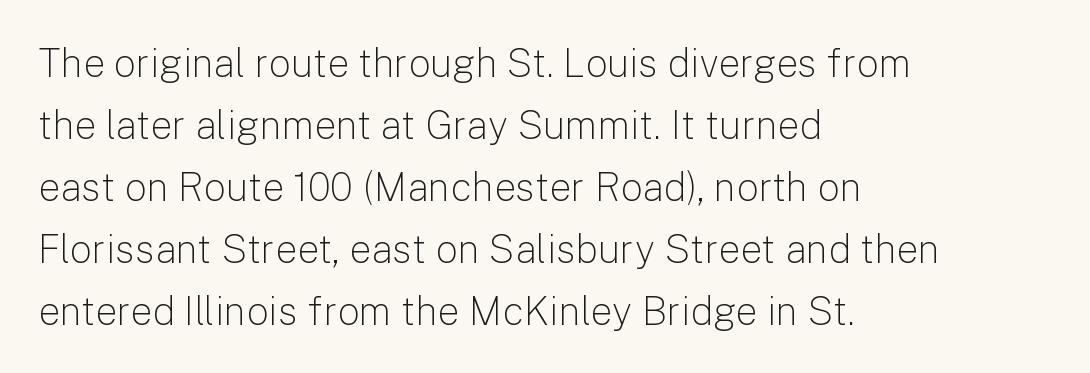
{"serif": "no", "italic": "no", "bold": "no", "weight": "light", "width": "normal", "stroke_contrast": "low", "x_height": "medium", "monospaced": "no", "underline": "no", "align": "left", "line_spacing": "normal", "line_spacing_ratio": 1.59, "letter_spacing": "normal", "letter_spacing_em": 0.0, "glyph_px": 39}
